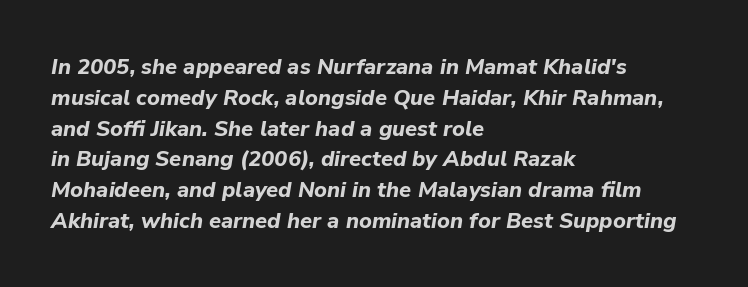
{"italic": "yes", "lean": "right", "slant_degrees": 9, "bold": "yes", "underline": "no", "align": "left", "line_spacing": "normal", "line_spacing_ratio": 1.4, "letter_spacing": "normal", "letter_spacing_em": 0.0, "glyph_px": 22}
